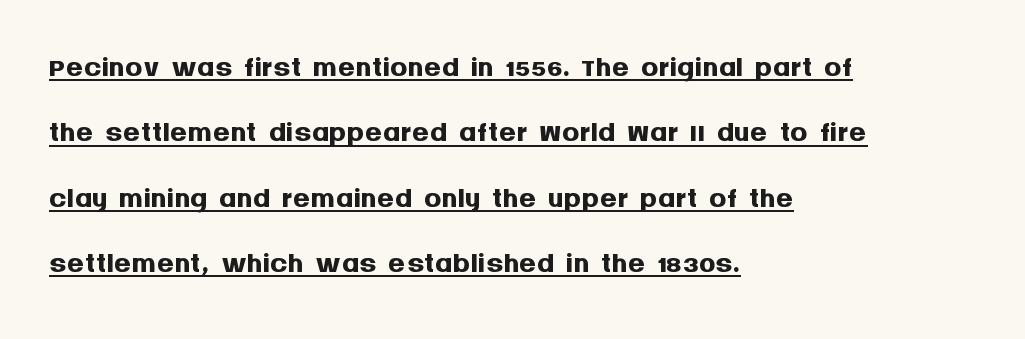
Q: Is the text bold? A: Yes.
Q: Is the text italic (slanted)? A: No, it is upright.
Q: Is the typeface a serif or a sans-serif typeface? A: Sans-serif.
Q: Is the text underlined? A: Yes.
Q: How is the paragraph aligned? A: Left-aligned.
Q: Is the spacing between letters normal or unusually wide? A: Normal.
Q: Is the spacing between lines tight, normal or loose? A: Normal.
Q: Width (condensed, normal, or wide)? A: Normal.
Q: Stroke contrast? A: Medium.
Q: x-height? A: Large.
Q: Monospaced? A: No.
